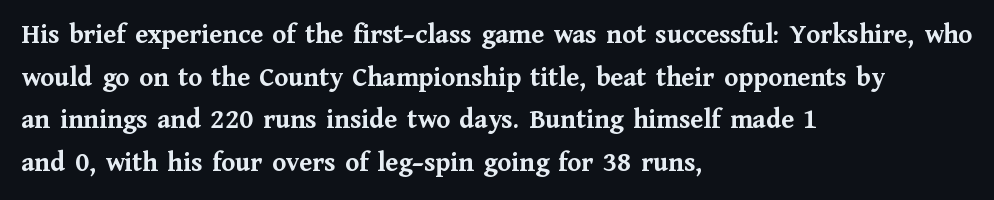
The image shows 28 px semibold serif type, upright; set left-aligned, normal line spacing (1.52x), normal letter spacing, not underlined; medium stroke contrast and a medium x-height.
